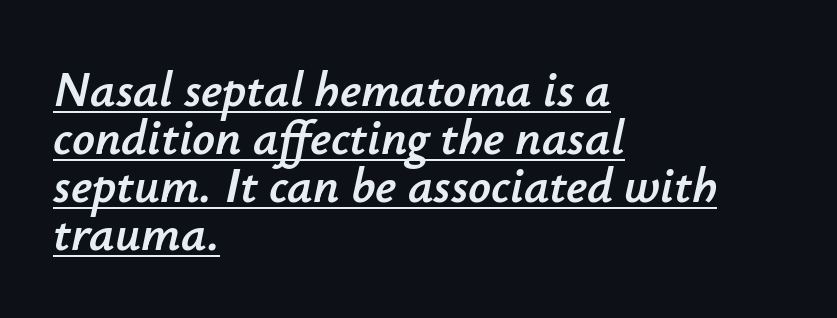
The image shows 50 px text type, italic (leaning right); set left-aligned, tight line spacing (0.96x), normal letter spacing, underlined; low stroke contrast and a small x-height.
